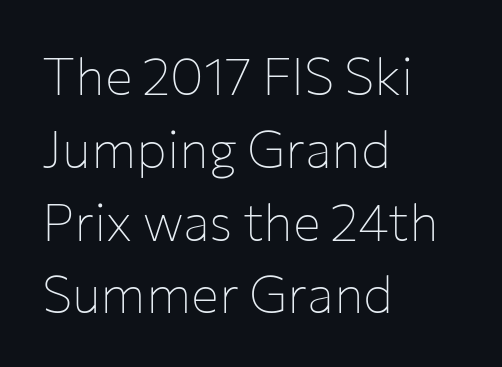
Q: Is the text bold? A: No.
Q: Is the text italic (slanted)? A: No, it is upright.
Q: Is the typeface a serif or a sans-serif typeface? A: Sans-serif.
Q: Is the text underlined? A: No.
Q: How is the paragraph aligned? A: Left-aligned.
Q: Is the spacing between letters normal or unusually wide? A: Normal.
Q: Is the spacing between lines tight, normal or loose? A: Normal.
Q: Width (condensed, normal, or wide)? A: Normal.
Q: Stroke contrast? A: Low.
Q: x-height? A: Medium.
Q: Monospaced? A: No.
